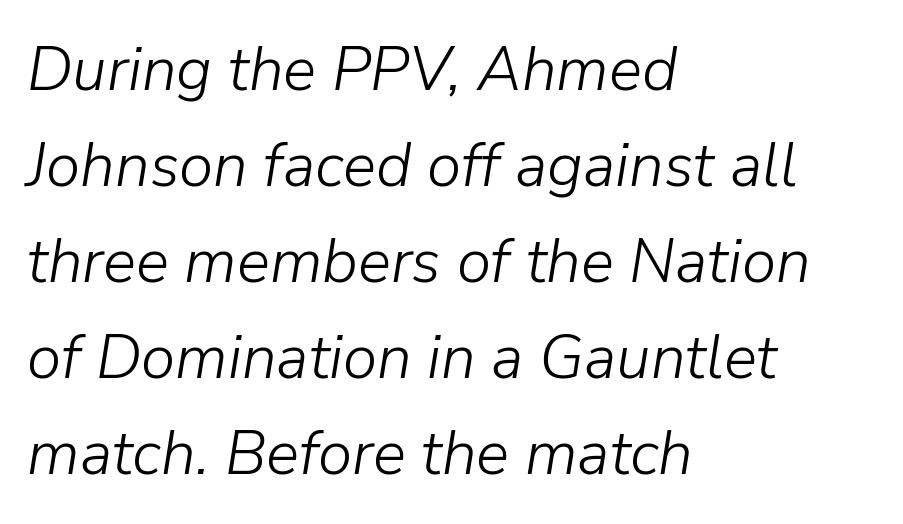
{"italic": "yes", "lean": "right", "slant_degrees": 9, "bold": "no", "weight": "light", "width": "normal", "stroke_contrast": "low", "x_height": "medium", "monospaced": "no", "underline": "no", "align": "left", "line_spacing": "normal", "line_spacing_ratio": 1.55, "letter_spacing": "normal", "letter_spacing_em": 0.0, "glyph_px": 62}
